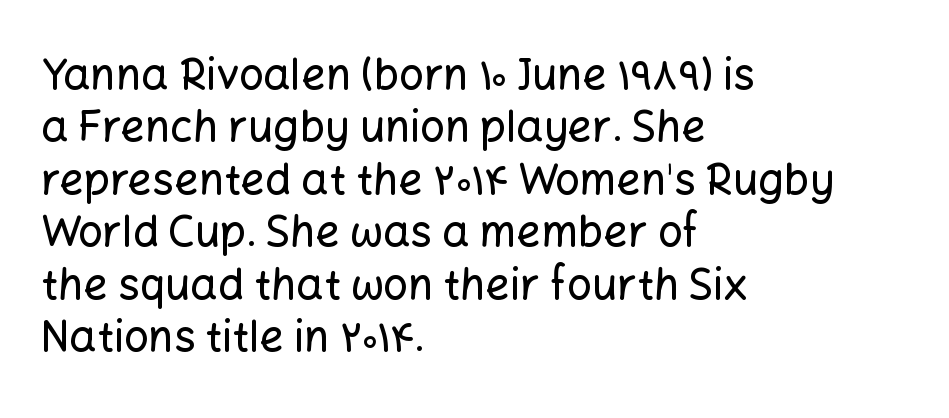
Q: Is the text italic (slanted)? A: No, it is upright.
Q: Is the typeface a serif or a sans-serif typeface? A: Sans-serif.
Q: Is the text underlined? A: No.
Q: How is the paragraph aligned? A: Left-aligned.
Q: Is the spacing between letters normal or unusually wide? A: Normal.
Q: Width (condensed, normal, or wide)? A: Normal.
Q: Stroke contrast? A: Low.
Q: x-height? A: Medium.
Q: Monospaced? A: No.
